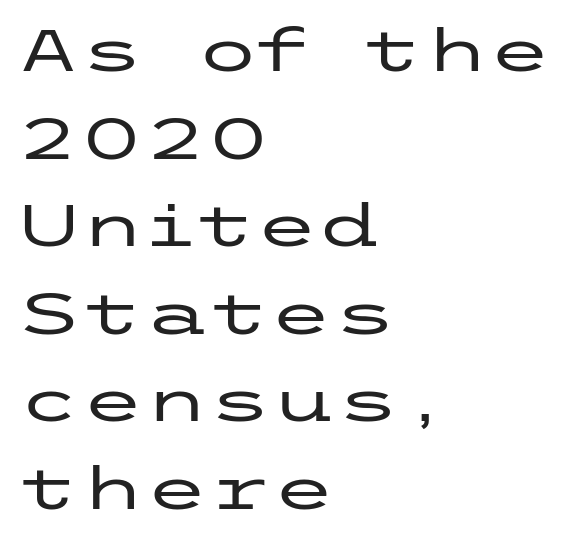
The image shows 58 px wide sans-serif type, upright; set left-aligned, normal line spacing (1.51x), normal letter spacing, not underlined; low stroke contrast and a medium x-height.
